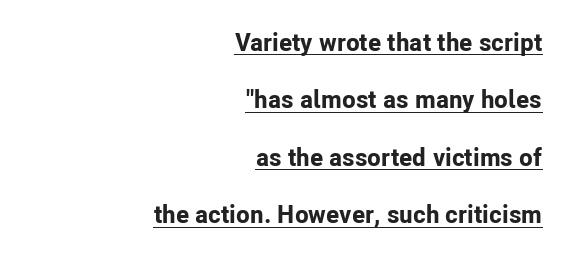
Horizontal bands of white between lines are thick stripes. Each line of the rendering has a horizontal stroke beneath the glyphs. Does the copy run flush right? Yes — the right margin is perfectly even. These lines carry a lot of weight — the face is fully bold. Tracking value appears to be zero — textbook default spacing. The letters stand upright; this is a roman face.
